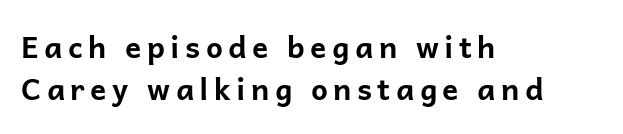
{"serif": "no", "italic": "no", "bold": "yes", "weight": "bold", "width": "normal", "stroke_contrast": "low", "x_height": "medium", "monospaced": "no", "underline": "no", "align": "left", "line_spacing": "normal", "line_spacing_ratio": 1.41, "glyph_px": 30}
